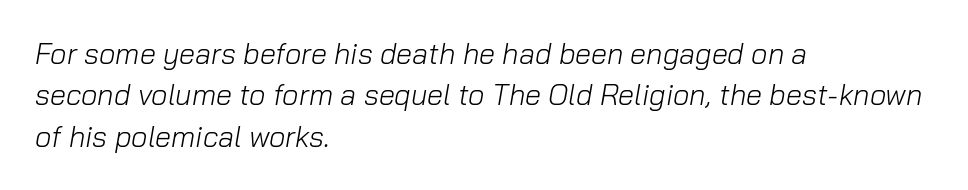
The image shows 29 px light type, italic (leaning right); set left-aligned, normal line spacing (1.43x), normal letter spacing, not underlined; low stroke contrast and a medium x-height.
